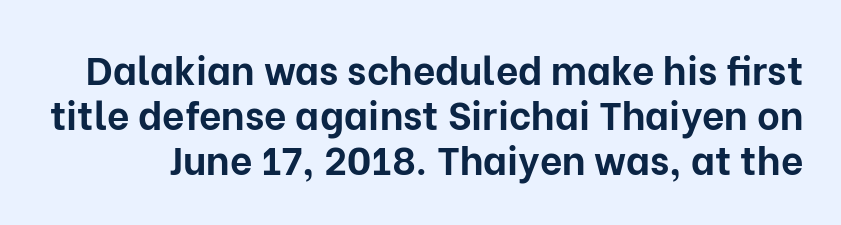
Q: Is the text bold? A: Yes.
Q: Is the text italic (slanted)? A: No, it is upright.
Q: Is the typeface a serif or a sans-serif typeface? A: Sans-serif.
Q: Is the text underlined? A: No.
Q: Is the spacing between letters normal or unusually wide? A: Normal.
Q: Width (condensed, normal, or wide)? A: Normal.
Q: Stroke contrast? A: Low.
Q: x-height? A: Medium.
Q: Monospaced? A: No.
